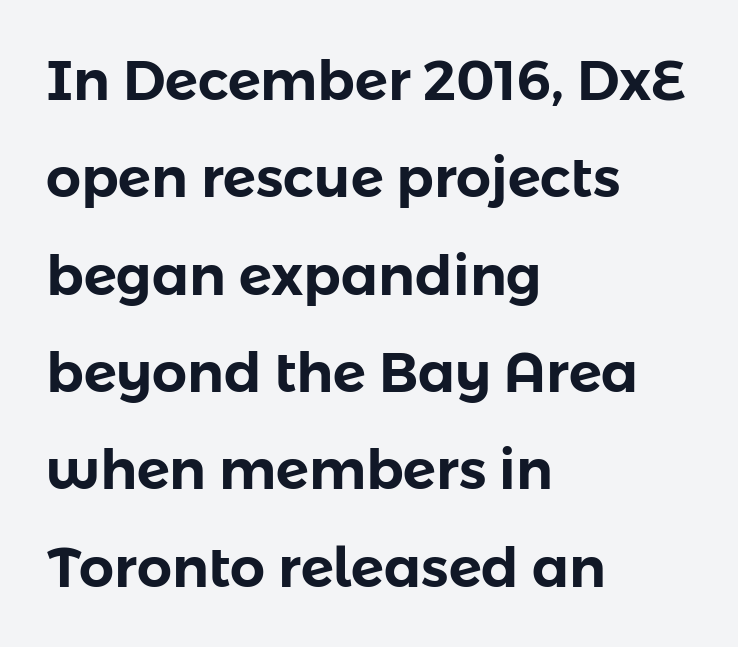
Compared with typical body copy, the letter spacing here is the same. Think of a printed novel: that variable character pitch is what you see here. The type sits square on the baseline with zero lean. Check where the strokes stop: nothing finishes them off — pure sans.
